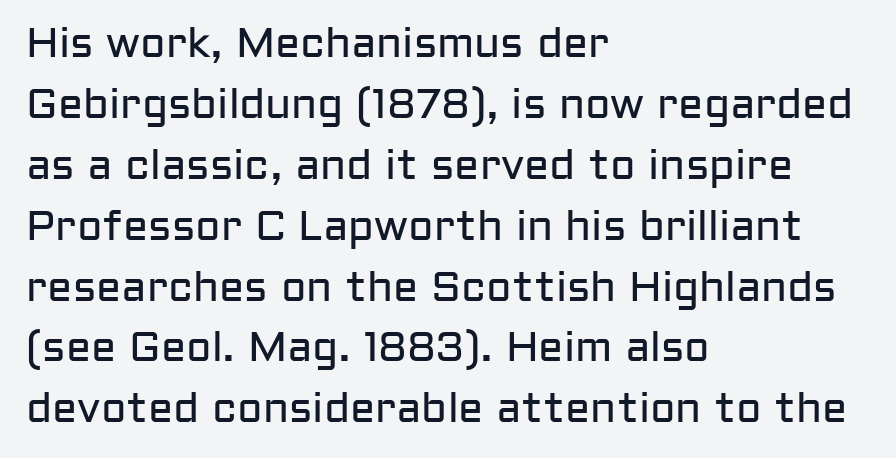
Q: Is the text bold? A: No.
Q: Is the text italic (slanted)? A: No, it is upright.
Q: Is the typeface a serif or a sans-serif typeface? A: Sans-serif.
Q: Is the text underlined? A: No.
Q: How is the paragraph aligned? A: Left-aligned.
Q: Is the spacing between letters normal or unusually wide? A: Normal.
Q: Is the spacing between lines tight, normal or loose? A: Normal.
Q: Width (condensed, normal, or wide)? A: Normal.
Q: Stroke contrast? A: Low.
Q: x-height? A: Medium.
Q: Monospaced? A: No.
